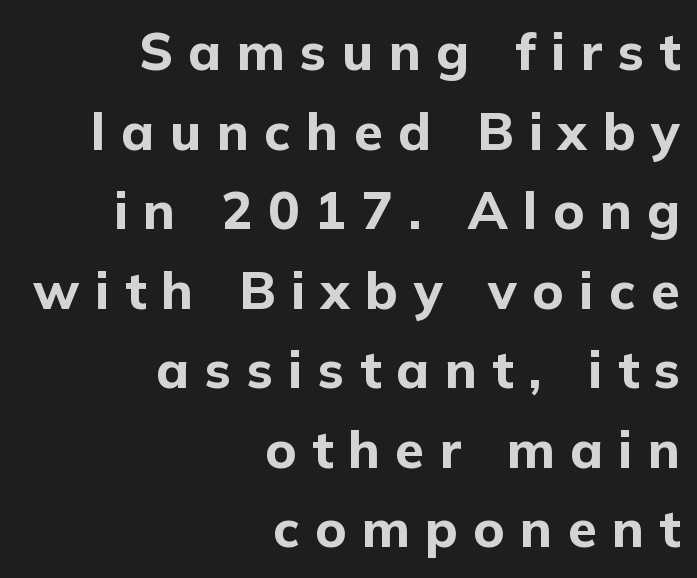
The image shows 52 px bold sans-serif type, upright; set right-aligned, normal line spacing (1.53x), unusually wide letter spacing (+0.3 em), not underlined; low stroke contrast and a medium x-height.
